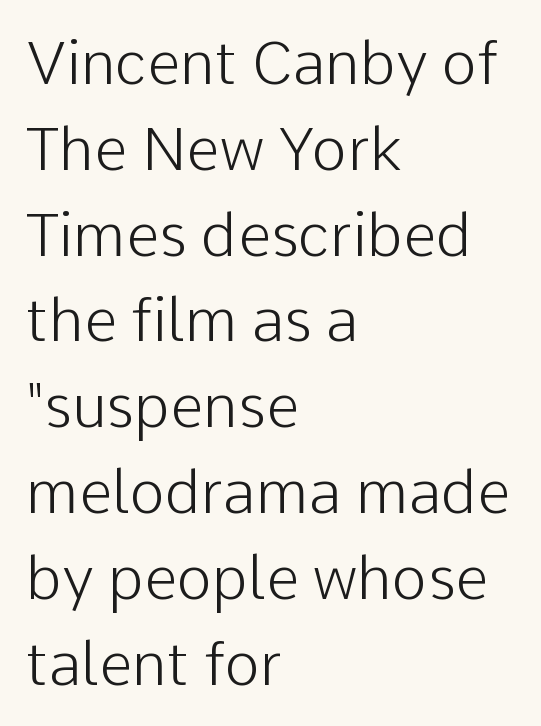
Q: Is the text bold? A: No.
Q: Is the text italic (slanted)? A: No, it is upright.
Q: Is the typeface a serif or a sans-serif typeface? A: Sans-serif.
Q: Is the text underlined? A: No.
Q: How is the paragraph aligned? A: Left-aligned.
Q: Is the spacing between letters normal or unusually wide? A: Normal.
Q: Is the spacing between lines tight, normal or loose? A: Normal.
Q: Width (condensed, normal, or wide)? A: Normal.
Q: Stroke contrast? A: Low.
Q: x-height? A: Medium.
Q: Monospaced? A: No.
